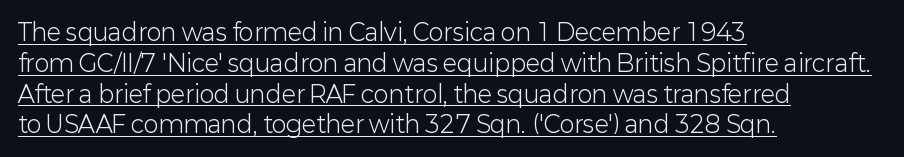
The specimen reads as upright at a glance. Each word holds together tightly as a unit, with standard inter-letter gaps. Heaviness? Minimal to ordinary, like unemphasized prose. Beneath each row of characters lies a ruled line. Quick note: interline space is typical. In CSS terms this would be text-align: left.
